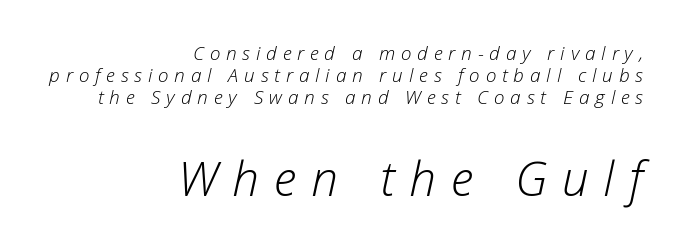
Ink coverage per letter is moderate at most. These lines were composed using italics. Which chunk is bigger? The second one — the bottom block dwarfs the top. The lines are quadded right. Tracking here is generous; glyphs stand well apart from one another.
